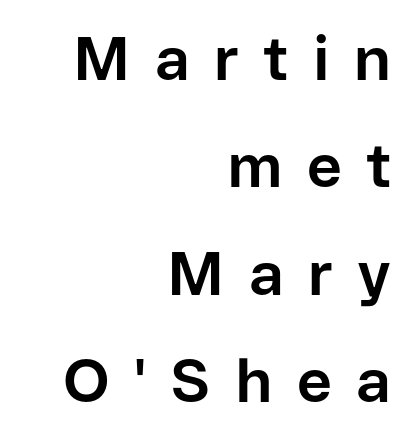
This sample uses expanded letter spacing, leaving extra air between glyphs. A student would call this right alignment; a typographer would say flush right, rag left. Is this a fixed-width face? No — the glyphs have proportional, varying widths. The glyphs have the mass of a bold cut. Posture: vertical. Check where the strokes stop: nothing finishes them off — pure sans.
